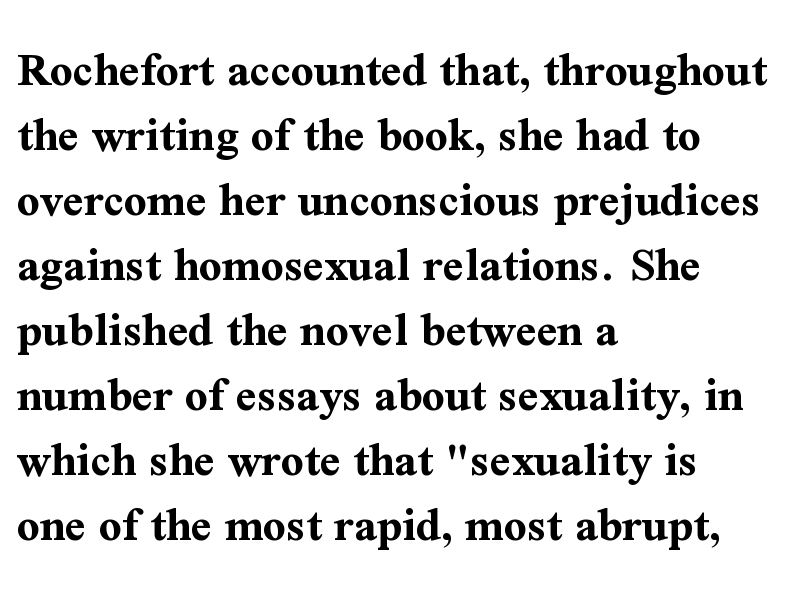
{"serif": "yes", "italic": "no", "bold": "yes", "weight": "bold", "width": "normal", "stroke_contrast": "medium", "x_height": "medium", "monospaced": "no", "underline": "no", "align": "left", "line_spacing": "normal", "line_spacing_ratio": 1.3, "letter_spacing": "normal", "letter_spacing_em": 0.0, "glyph_px": 50}
